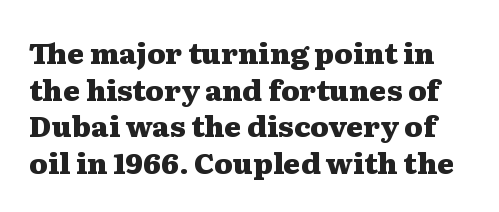
Q: Is the text bold? A: Yes.
Q: Is the text italic (slanted)? A: No, it is upright.
Q: Is the typeface a serif or a sans-serif typeface? A: Serif.
Q: Is the text underlined? A: No.
Q: Is the spacing between letters normal or unusually wide? A: Normal.
Q: Is the spacing between lines tight, normal or loose? A: Normal.
Q: Width (condensed, normal, or wide)? A: Wide.
Q: Stroke contrast? A: Medium.
Q: x-height? A: Medium.
Q: Monospaced? A: No.
